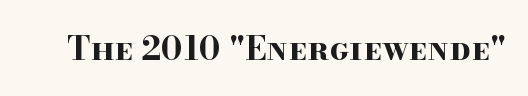
The image shows 33 px bold, wide serif type, upright; set normal letter spacing, not underlined; high stroke contrast and a small x-height.
